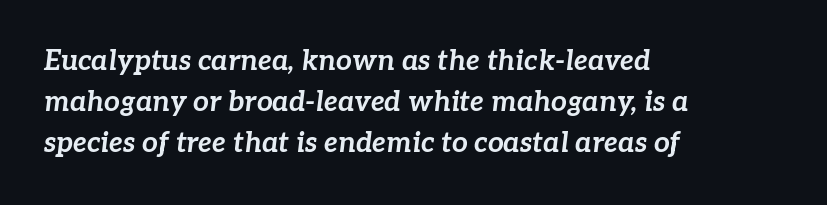
Compared with an ordinary text face, these strokes are far heavier — a full bold. Italic? Definitely — the glyphs are oblique. These lines are rendered in a variable-pitch font. Compared with a centered layout, this one pins lines to the left instead. Regular leading.
